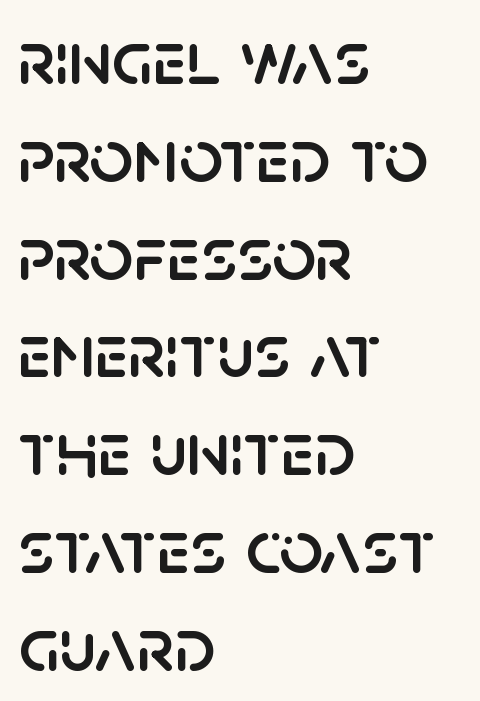
Check where the strokes stop: nothing finishes them off — pure sans. Spacing between characters is what you'd get straight out of the box. Does the leading feel generous? No, just average. Quick note: underline off. These lines are set flush left with a ragged right edge. Think of a printed novel: that variable character pitch is what you see here.
